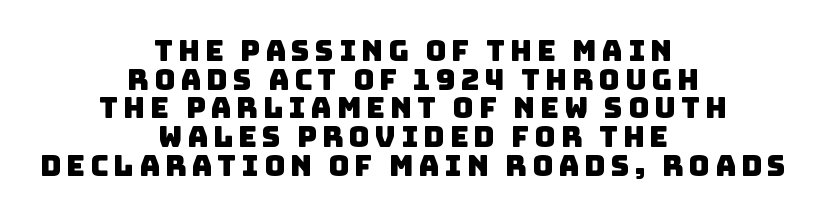
Q: Is the typeface a serif or a sans-serif typeface? A: Sans-serif.
Q: Is the text underlined? A: No.
Q: How is the paragraph aligned? A: Centered.
Q: Is the spacing between lines tight, normal or loose? A: Tight.
Q: Width (condensed, normal, or wide)? A: Normal.
Q: Stroke contrast? A: Low.
Q: x-height? A: Large.
Q: Monospaced? A: No.
